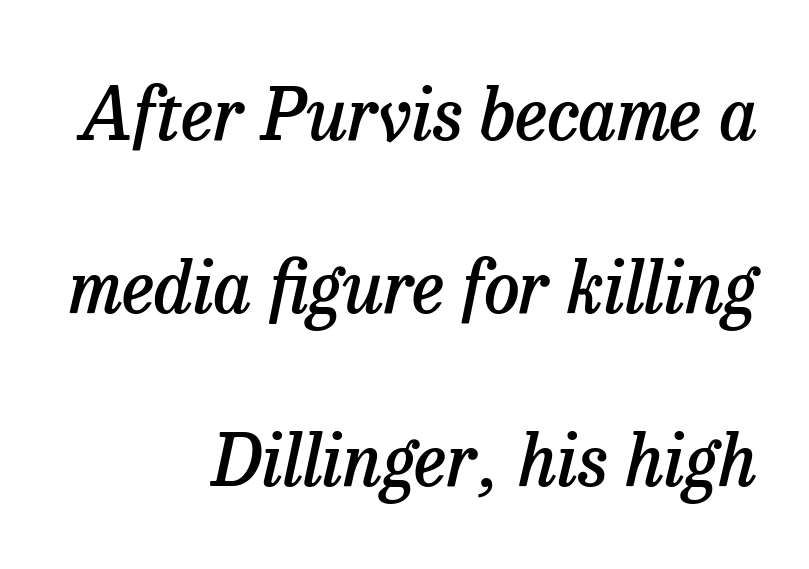
Q: Is the text bold? A: Semi-bold.
Q: Is the text italic (slanted)? A: Yes, it leans right by about 13 degrees.
Q: Is the typeface a serif or a sans-serif typeface? A: Serif.
Q: Is the text underlined? A: No.
Q: How is the paragraph aligned? A: Right-aligned.
Q: Is the spacing between letters normal or unusually wide? A: Normal.
Q: Is the spacing between lines tight, normal or loose? A: Loose.
Q: Width (condensed, normal, or wide)? A: Normal.
Q: Stroke contrast? A: Low.
Q: x-height? A: Medium.
Q: Monospaced? A: No.
